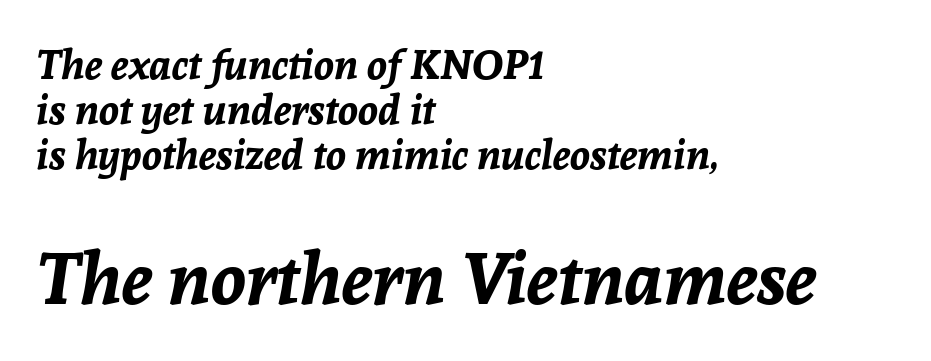
The image shows 72 px bold type, italic (leaning right); set left-aligned, tight line spacing (1.1x), normal letter spacing, not underlined; the second (bottom) block is 1.76x larger; low stroke contrast and a medium x-height.
